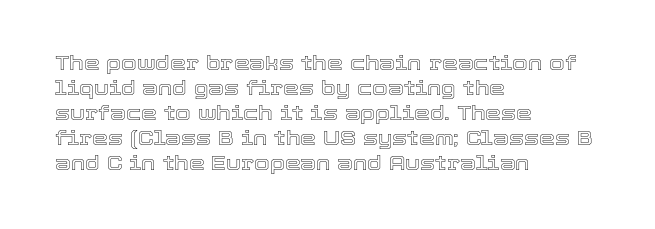
{"italic": "no", "underline": "no", "align": "left", "line_spacing": "normal", "line_spacing_ratio": 1.25, "letter_spacing": "normal", "letter_spacing_em": 0.0, "glyph_px": 20}
